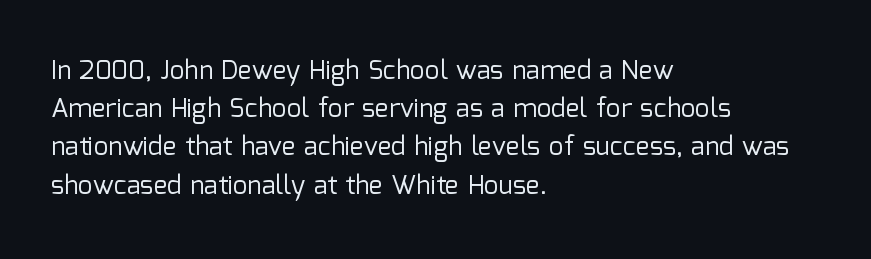
{"italic": "no", "bold": "no", "underline": "no", "align": "left", "line_spacing": "normal", "line_spacing_ratio": 1.47, "letter_spacing": "normal", "letter_spacing_em": 0.0, "glyph_px": 26}
